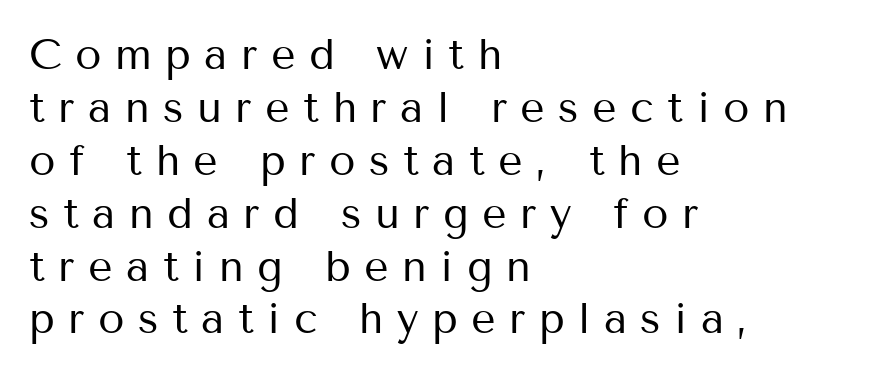
Q: Is the text bold? A: No.
Q: Is the text italic (slanted)? A: No, it is upright.
Q: Is the typeface a serif or a sans-serif typeface? A: Sans-serif.
Q: Is the text underlined? A: No.
Q: How is the paragraph aligned? A: Left-aligned.
Q: Is the spacing between letters normal or unusually wide? A: Unusually wide.
Q: Width (condensed, normal, or wide)? A: Normal.
Q: Stroke contrast? A: Medium.
Q: x-height? A: Medium.
Q: Monospaced? A: No.
